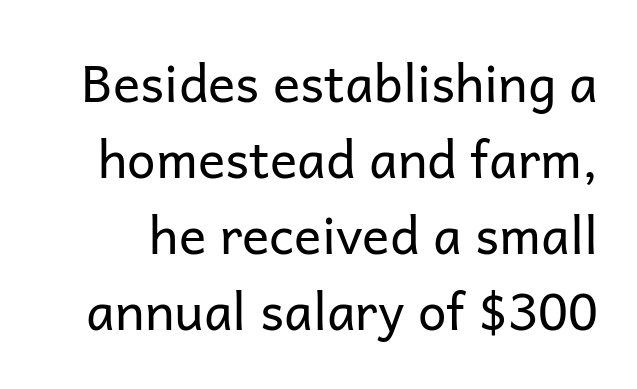
Q: Is the text bold? A: No.
Q: Is the text italic (slanted)? A: No, it is upright.
Q: Is the typeface a serif or a sans-serif typeface? A: Sans-serif.
Q: Is the text underlined? A: No.
Q: Is the spacing between letters normal or unusually wide? A: Normal.
Q: Is the spacing between lines tight, normal or loose? A: Normal.
Q: Width (condensed, normal, or wide)? A: Normal.
Q: Stroke contrast? A: Low.
Q: x-height? A: Medium.
Q: Monospaced? A: No.
